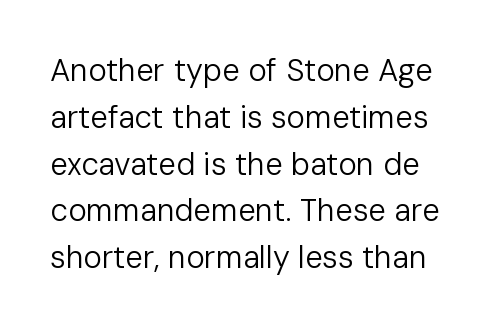
Q: Is the text bold? A: No.
Q: Is the text italic (slanted)? A: No, it is upright.
Q: Is the typeface a serif or a sans-serif typeface? A: Sans-serif.
Q: Is the text underlined? A: No.
Q: Is the spacing between letters normal or unusually wide? A: Normal.
Q: Is the spacing between lines tight, normal or loose? A: Normal.
Q: Width (condensed, normal, or wide)? A: Normal.
Q: Stroke contrast? A: Low.
Q: x-height? A: Medium.
Q: Monospaced? A: No.
